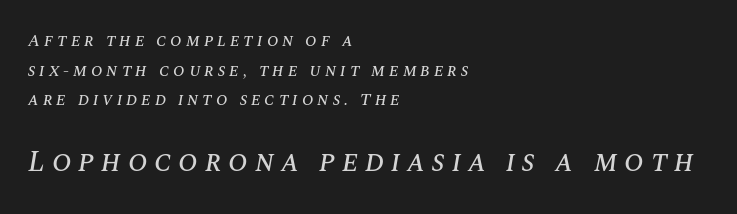
Substantial extra tracking has been applied to these lines. Caption: upper text group reduced, lower text group enlarged. This sample has the flowing, uneven cadence of proportional lettering. This is oblique type, the kind used for emphasis or titles.
